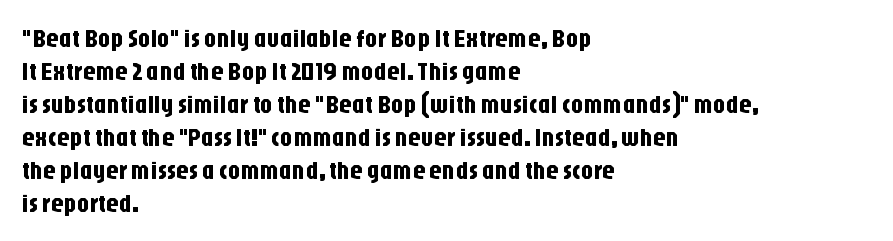
The image shows 25 px text type, upright; set left-aligned, normal line spacing (1.32x), normal letter spacing, not underlined.
